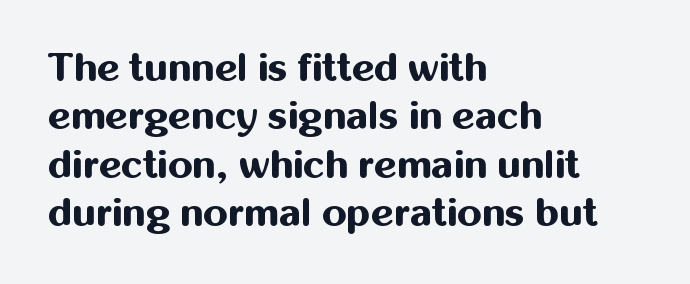
Think of a printed novel: that variable character pitch is what you see here. Quick note: underline off. This sample is left-justified, so line endings fall wherever the words run out. The strokes are fattened all the way to bold.
